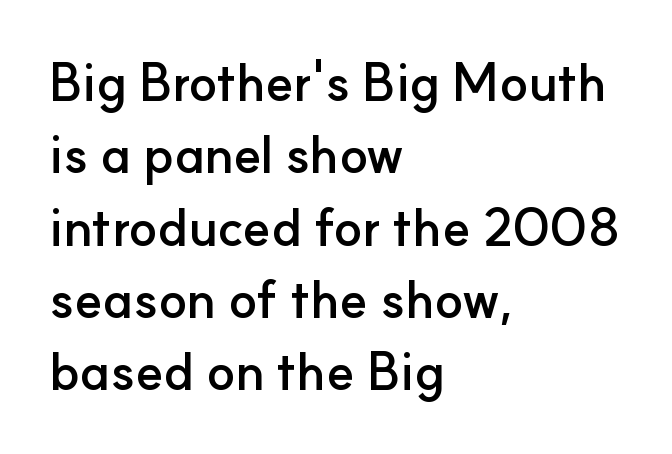
The image shows 52 px semibold sans-serif type, upright; set left-aligned, normal line spacing (1.39x), normal letter spacing, not underlined; low stroke contrast and a small x-height.
